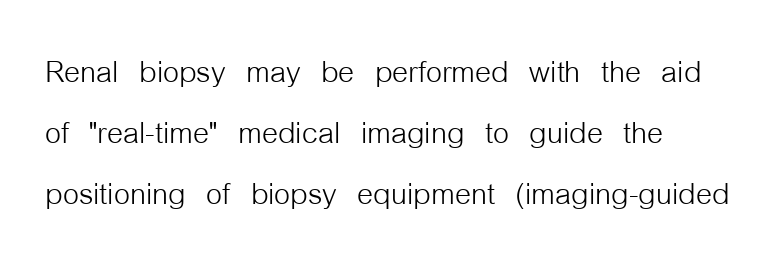
Leading: standard. Stroke terminals: plain, sans-serif. Designer's note — italics off, roman on. Honestly, the letter spacing is just normal — you wouldn't notice it. The letterforms sit at book weight or below.
